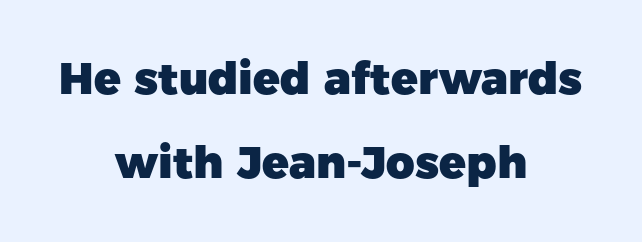
Visually the block forms a symmetrical silhouette, jagged on both flanks. The rendering uses natural spacing where letterforms have individual widths. Is the letter spacing exaggerated? No — it looks like the ordinary default. Beneath every word, the page is bare.
